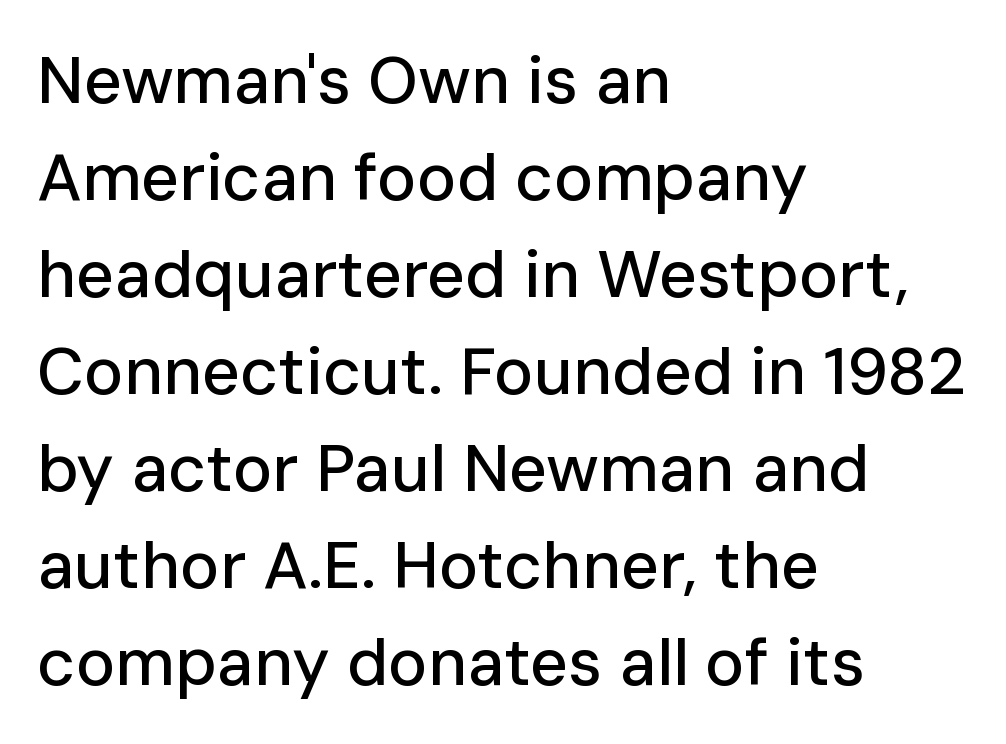
The horizontal fit of the characters is conventional and even. Horizontal bands of white between lines are of average thickness. Compared with a centered layout, this one pins lines to the left instead. I'd call this a sans setting — the letters go barefoot. Proportional: the letters do not fall into vertical columns. The letters stand straight up with perfectly vertical stems.
